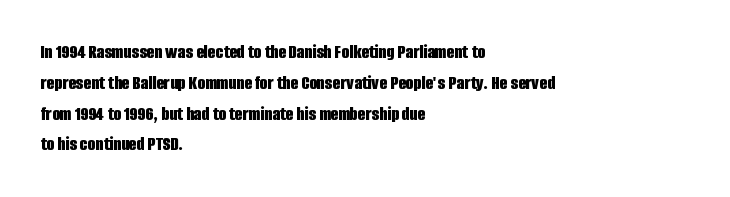
A student would call this left alignment; a typographer would say flush left, rag right. Any mark beneath the type? The region is blank. A dark, heavy texture on the line: the type is bold. The leading is moderate, giving the passage an even texture. The gaps between neighbouring characters are ordinary and unremarkable. The axis of the letterforms is exactly vertical.
